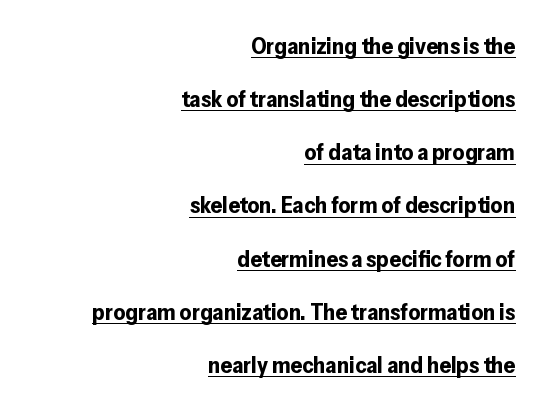
Q: Is the text bold? A: Yes.
Q: Is the text italic (slanted)? A: No, it is upright.
Q: Is the text underlined? A: Yes.
Q: How is the paragraph aligned? A: Right-aligned.
Q: Is the spacing between letters normal or unusually wide? A: Normal.
Q: Is the spacing between lines tight, normal or loose? A: Loose.
